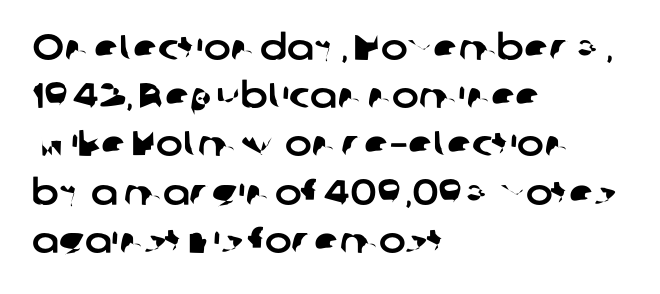
Are there feet on the stems? There aren't — it's a sans. The rows are spaced the way most documents space them. Looks like regular typesetting: each glyph gets only the width it needs. Between one letter and the next there's only the usual sliver of space.
